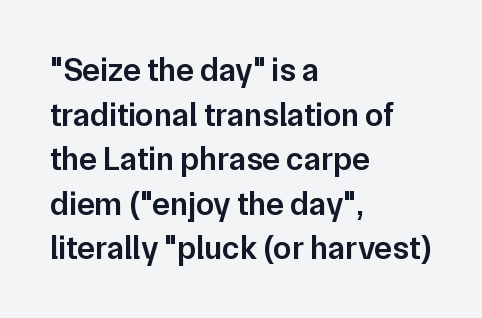
Q: Is the text bold? A: Semi-bold.
Q: Is the text italic (slanted)? A: No, it is upright.
Q: Is the typeface a serif or a sans-serif typeface? A: Sans-serif.
Q: Is the text underlined? A: No.
Q: How is the paragraph aligned? A: Left-aligned.
Q: Is the spacing between letters normal or unusually wide? A: Normal.
Q: Is the spacing between lines tight, normal or loose? A: Normal.
Q: Width (condensed, normal, or wide)? A: Normal.
Q: Stroke contrast? A: Low.
Q: x-height? A: Medium.
Q: Monospaced? A: No.
